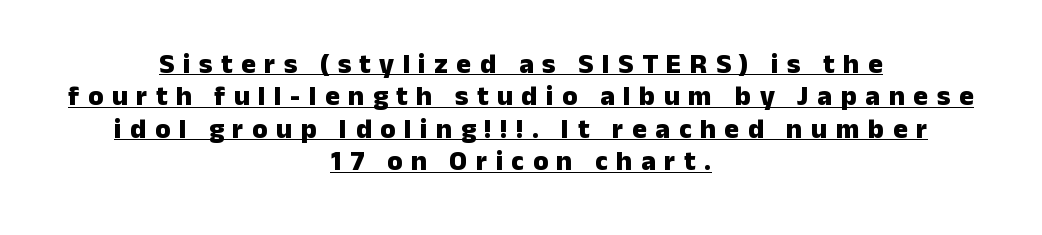
Teacher's note: observe the equal gaps on both sides — that is centered alignment. The rendered words wear a rule along their underside. Note the varied advance widths — an 'i' is clearly narrower than an 'm'. The typography opts for an upright posture over an oblique one.
